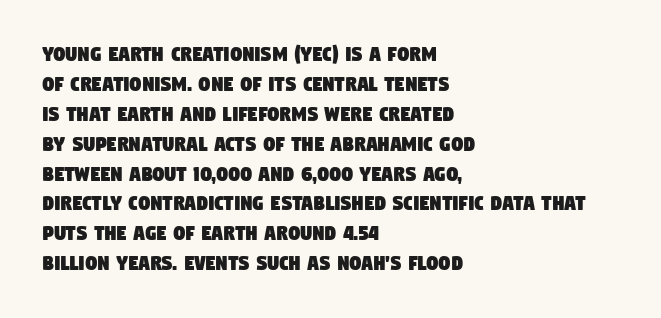
Q: Is the text underlined? A: No.
Q: How is the paragraph aligned? A: Left-aligned.
Q: Is the spacing between letters normal or unusually wide? A: Normal.
Q: Is the spacing between lines tight, normal or loose? A: Normal.
